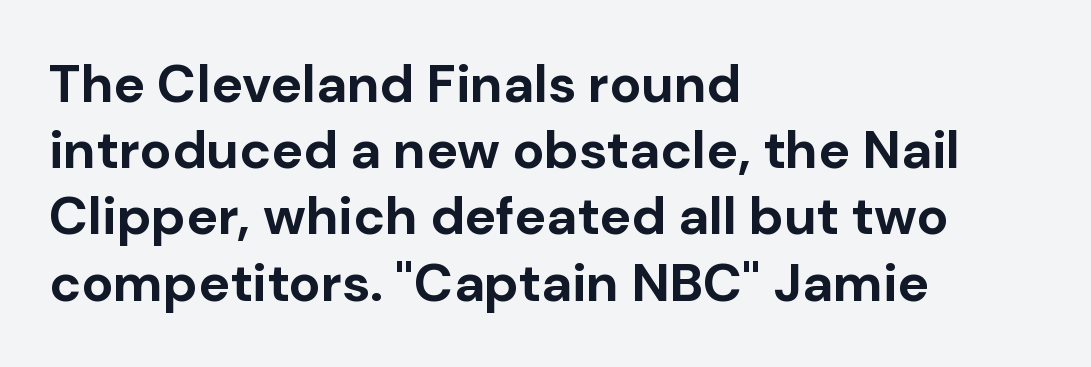
The image shows 53 px bold sans-serif type, upright; set left-aligned, normal line spacing (1.25x), normal letter spacing, not underlined; low stroke contrast and a medium x-height.
